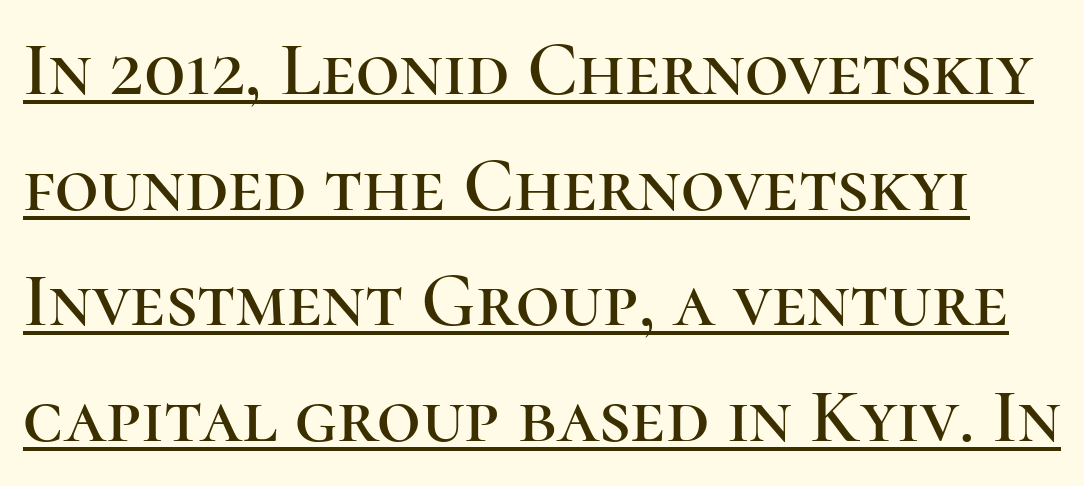
Character widths vary here, with narrow letters taking less room than wide ones. These lines were composed using upright roman letters. Look at the bottom of the vertical strokes: they flare into serifs here. The designer left line spacing at the default. Every word sits above its own underline.
